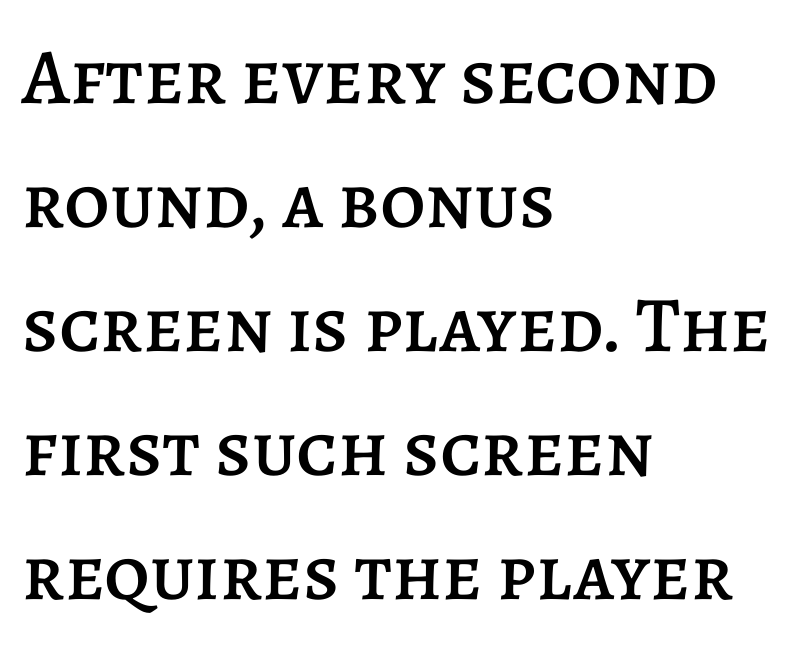
Do the letters lean? They stand straight. This rendering features lettering with no underline. Observe the ordinary spacing: letters are neighbours, not strangers. Line beginnings align vertically; line endings do not.
